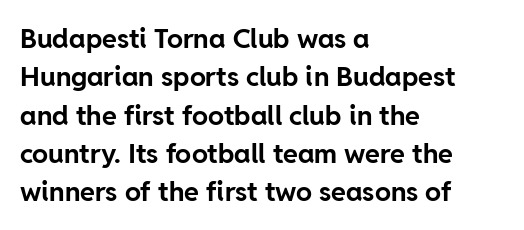
Glyph-to-glyph distance matches everyday printed text. Notice how thick the strokes are: this is what a full bold looks like. A normal amount of white space separates one row of letters from the next. Only glyphs here, with clear space below each row. Vertical strokes here are truly vertical.
